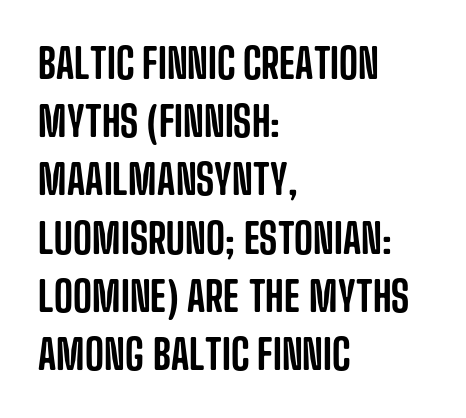
Looks like regular typesetting: each glyph gets only the width it needs. What's the leading like? Ordinary, nothing unusual. The typography opts for an upright posture over an oblique one. Beneath every word, the page is bare. Line starts are locked; line ends wander.
